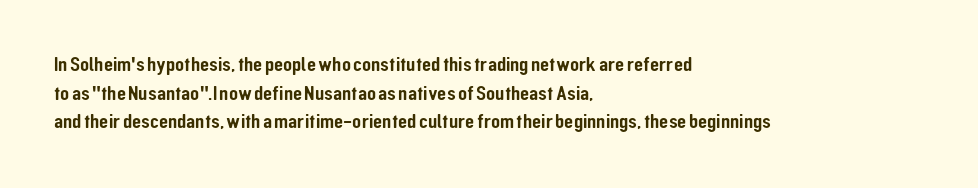
{"italic": "no", "underline": "no", "align": "left", "line_spacing": "normal", "line_spacing_ratio": 1.36, "letter_spacing": "normal", "letter_spacing_em": 0.0, "glyph_px": 21}
